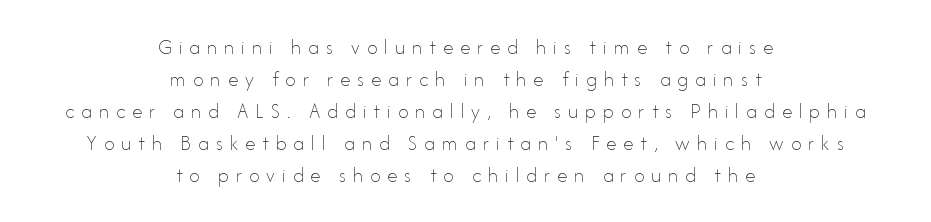
The image shows 21 px text type, upright; set centered, normal line spacing (1.52x), unusually wide letter spacing (+0.33 em), not underlined.
